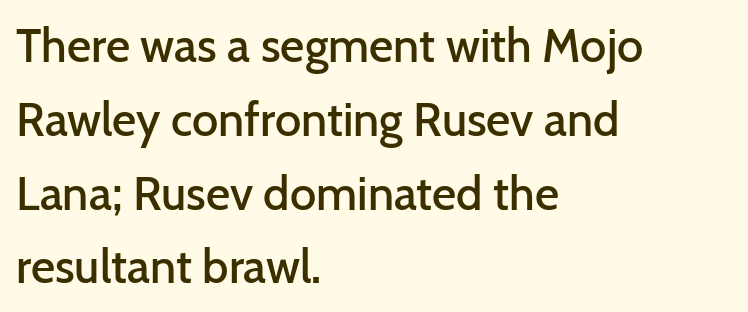
Q: Is the text bold? A: Semi-bold.
Q: Is the text italic (slanted)? A: No, it is upright.
Q: Is the typeface a serif or a sans-serif typeface? A: Sans-serif.
Q: Is the text underlined? A: No.
Q: How is the paragraph aligned? A: Left-aligned.
Q: Is the spacing between letters normal or unusually wide? A: Normal.
Q: Is the spacing between lines tight, normal or loose? A: Normal.
Q: Width (condensed, normal, or wide)? A: Normal.
Q: Stroke contrast? A: Low.
Q: x-height? A: Medium.
Q: Monospaced? A: No.
